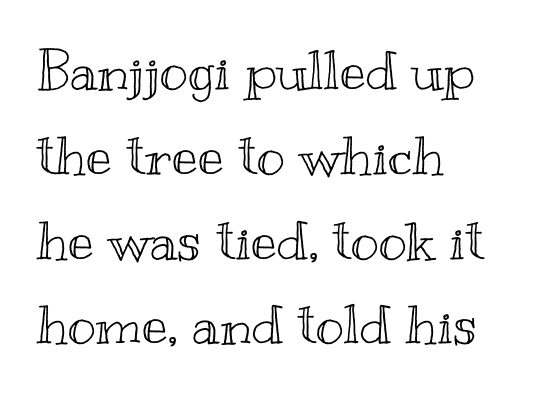
{"italic": "no", "width": "wide", "x_height": "small", "monospaced": "no", "underline": "no", "align": "left", "line_spacing": "normal", "line_spacing_ratio": 1.57, "letter_spacing": "normal", "letter_spacing_em": 0.0, "glyph_px": 54}
